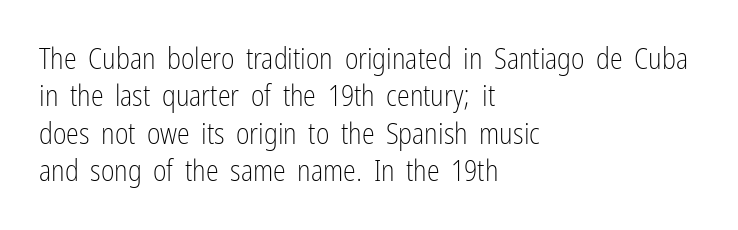
Rule under the text: the space is simply empty. Weight class: somewhere from thin through regular. Each line starts at the same left margin while the right side varies. Observe the absence of serifs on each vertical stroke in this sample. Is there much room between lines? A standard amount, neither cramped nor airy. Note the varied advance widths — an 'i' is clearly narrower than an 'm'.
